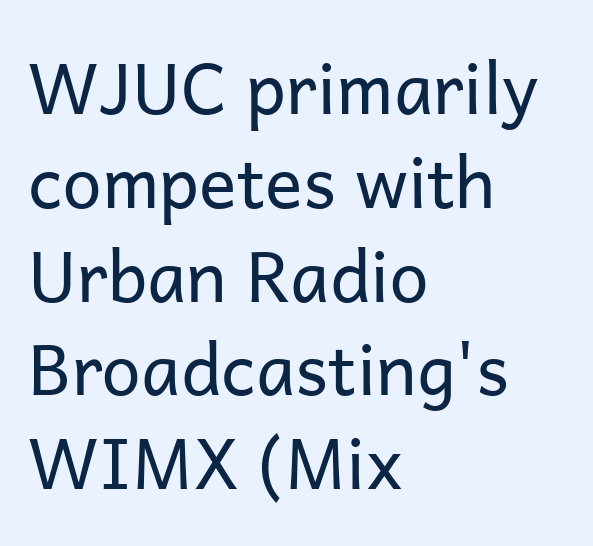
The image shows 70 px regular-weight sans-serif type, upright; set left-aligned, normal line spacing (1.34x), normal letter spacing, not underlined; low stroke contrast and a medium x-height.
